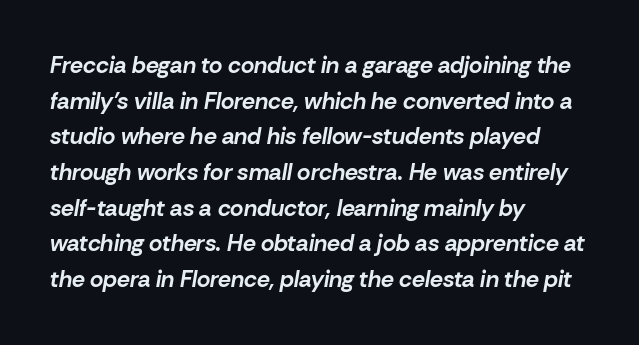
The image shows 23 px bold type, italic (leaning right); set left-aligned, normal line spacing (1.55x), normal letter spacing, not underlined.
